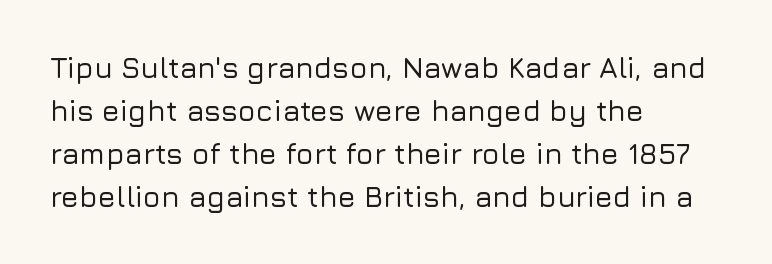
{"serif": "no", "italic": "no", "width": "normal", "stroke_contrast": "low", "x_height": "medium", "monospaced": "no", "underline": "no", "align": "left", "line_spacing": "normal", "line_spacing_ratio": 1.48, "letter_spacing": "normal", "letter_spacing_em": 0.0, "glyph_px": 29}
